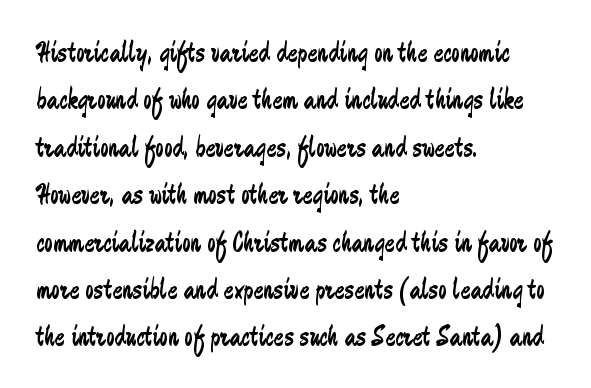
{"serif": "no", "bold": "no", "weight": "regular", "width": "condensed", "stroke_contrast": "low", "x_height": "medium", "monospaced": "no", "underline": "no", "align": "left", "line_spacing": "normal", "line_spacing_ratio": 1.58, "letter_spacing": "normal", "letter_spacing_em": 0.0, "glyph_px": 30}
